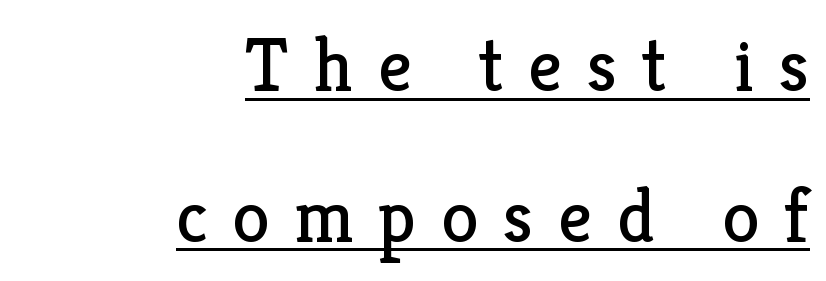
{"serif": "yes", "italic": "no", "bold": "no", "weight": "regular", "width": "normal", "stroke_contrast": "low", "x_height": "medium", "monospaced": "no", "underline": "yes", "align": "right", "line_spacing": "loose", "line_spacing_ratio": 2.01, "letter_spacing": "wide", "letter_spacing_em": 0.33, "glyph_px": 75}
